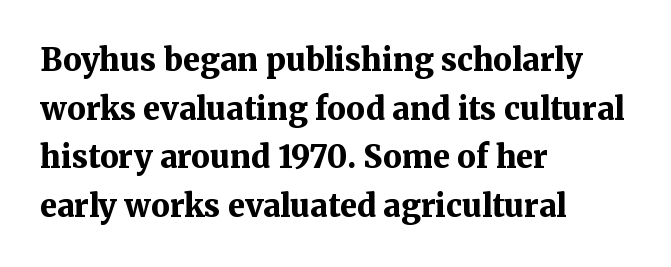
Q: Is the text bold? A: Yes.
Q: Is the text italic (slanted)? A: No, it is upright.
Q: Is the typeface a serif or a sans-serif typeface? A: Serif.
Q: Is the text underlined? A: No.
Q: How is the paragraph aligned? A: Left-aligned.
Q: Is the spacing between letters normal or unusually wide? A: Normal.
Q: Is the spacing between lines tight, normal or loose? A: Normal.
Q: Width (condensed, normal, or wide)? A: Normal.
Q: Stroke contrast? A: Medium.
Q: x-height? A: Medium.
Q: Monospaced? A: No.
